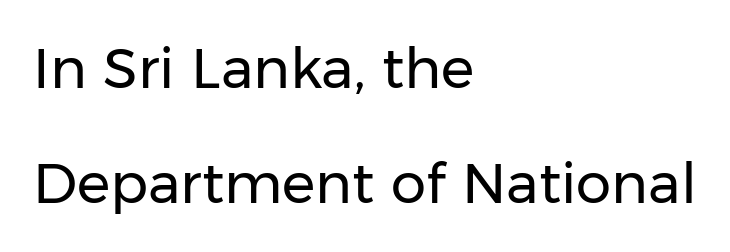
Honestly, there is no underline to notice here at all. The passage shown has conventional tracking throughout. Short and long lines alike share a common starting point at left. These lines are rendered in a variable-pitch font. Caption: face not bold, strokes unweighted. Ordinary non-slanted type is in use.
